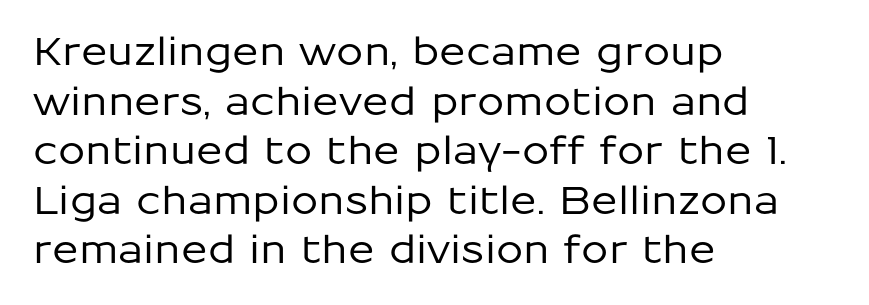
{"serif": "no", "italic": "no", "width": "normal", "stroke_contrast": "low", "x_height": "medium", "monospaced": "no", "underline": "no", "align": "left", "line_spacing": "normal", "line_spacing_ratio": 1.27, "letter_spacing": "normal", "letter_spacing_em": 0.0, "glyph_px": 39}
